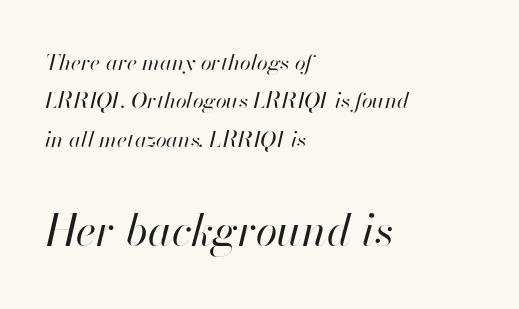
Proportional: the letters do not fall into vertical columns. The string is rendered with underlining switched off. These lines keep a tight, regular rhythm from letter to letter. These two chunks differ in scale, with the bottom chunk taking the larger measure. This is not heavy type; no bold has been used.
